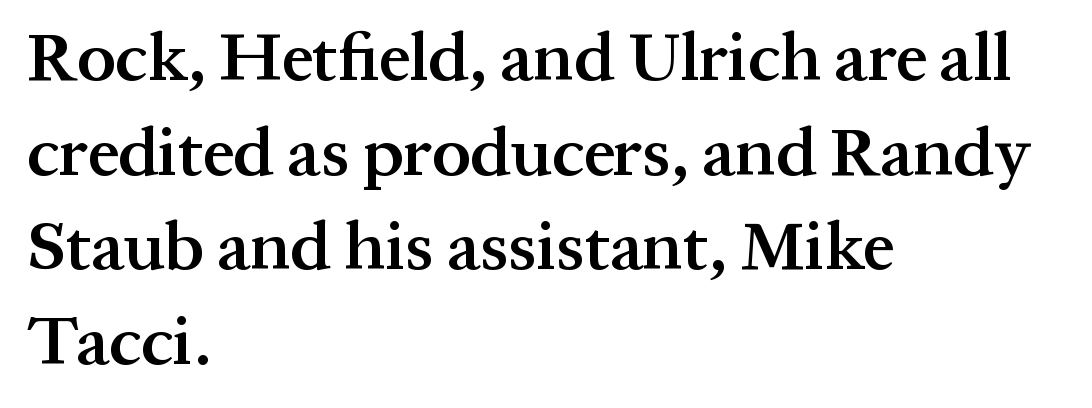
The image shows 69 px semibold serif type, upright; set left-aligned, normal line spacing (1.37x), normal letter spacing, not underlined; medium stroke contrast and a medium x-height.
